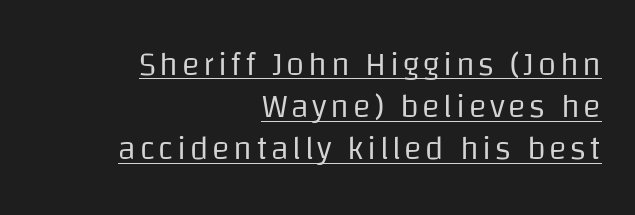
The image shows 33 px regular-weight sans-serif type, upright; set right-aligned, normal line spacing (1.28x), underlined; low stroke contrast and a large x-height.
